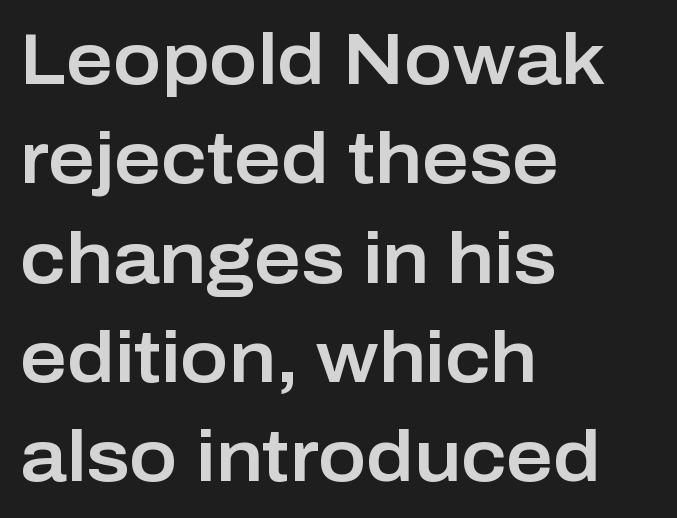
The image shows 72 px sans-serif type, upright; set left-aligned, normal line spacing (1.38x), normal letter spacing, not underlined; low stroke contrast and a medium x-height.
